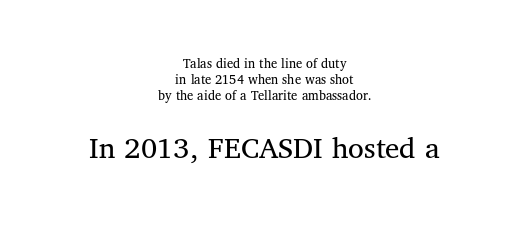
Any mark beneath the type? The region is blank. The later block is typeset at a bigger size than the earlier block. Leftover space on each line is divided equally before and after the words. The passage shown is not bold in any degree. These lines were composed using upright roman letters. The passage shown is typed in a proportional face where columns would drift.
